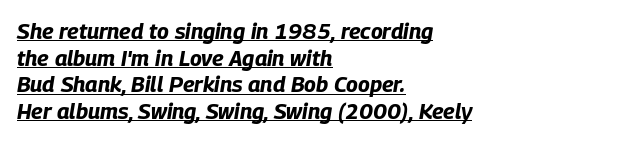
{"italic": "yes", "lean": "right", "slant_degrees": 9, "bold": "yes", "underline": "yes", "align": "left", "line_spacing_ratio": 1.21, "letter_spacing": "normal", "letter_spacing_em": 0.0, "glyph_px": 22}
